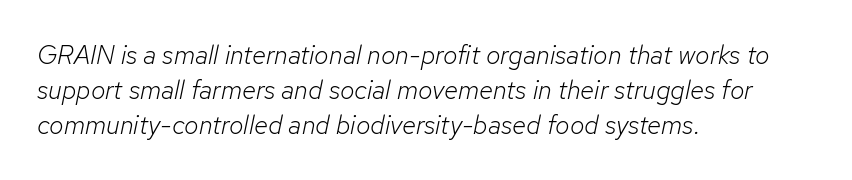
Q: Is the text bold? A: No.
Q: Is the text italic (slanted)? A: Yes, it leans right by about 12 degrees.
Q: Is the text underlined? A: No.
Q: How is the paragraph aligned? A: Left-aligned.
Q: Is the spacing between letters normal or unusually wide? A: Normal.
Q: Is the spacing between lines tight, normal or loose? A: Normal.
